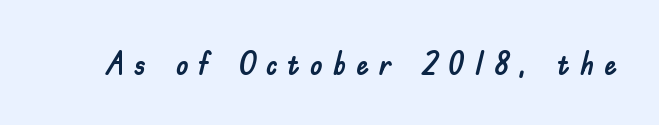
This sample uses a sans-serif face. Someone cranked the tracking dial way up on this one. Character widths vary here, with narrow letters taking less room than wide ones. The string is rendered with underlining switched off.
